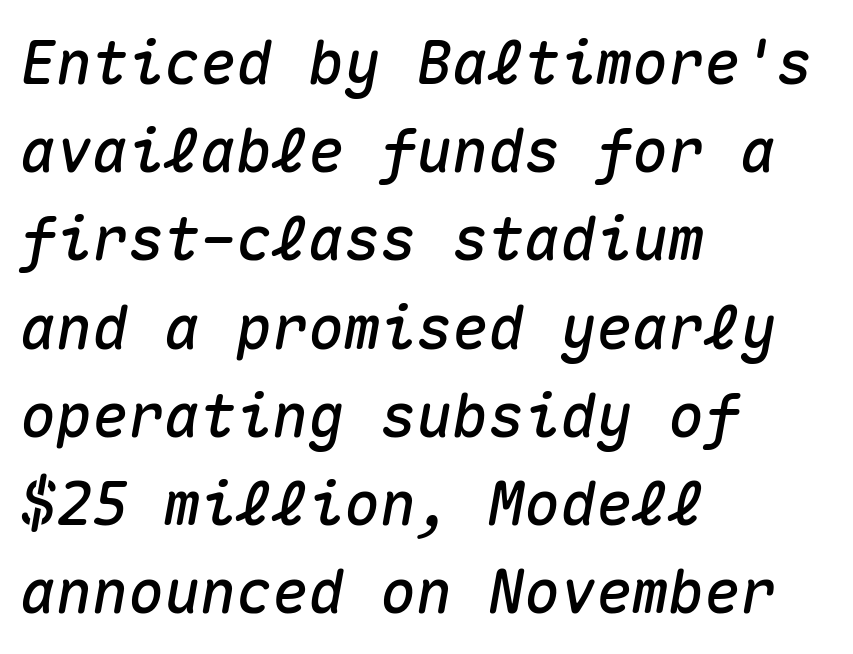
{"italic": "yes", "lean": "right", "slant_degrees": 10, "width": "normal", "stroke_contrast": "medium", "x_height": "medium", "monospaced": "yes", "underline": "no", "align": "left", "line_spacing": "normal", "line_spacing_ratio": 1.47, "letter_spacing": "normal", "letter_spacing_em": 0.0, "glyph_px": 60}
